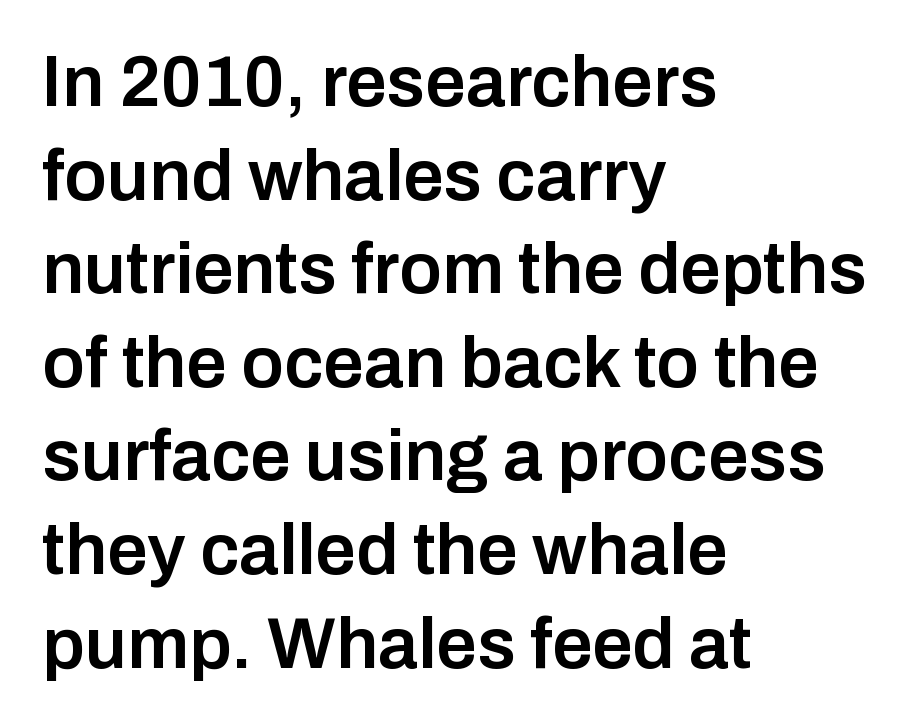
What weight is shown? A semibold, between regular and bold. Characters remain perfectly vertical along every line. The face used here is proportionally spaced, like ordinary book or web type. The text was rendered using a sans face with plain stroke endings. The text block is weighted toward the left margin, trailing off unevenly rightward.
